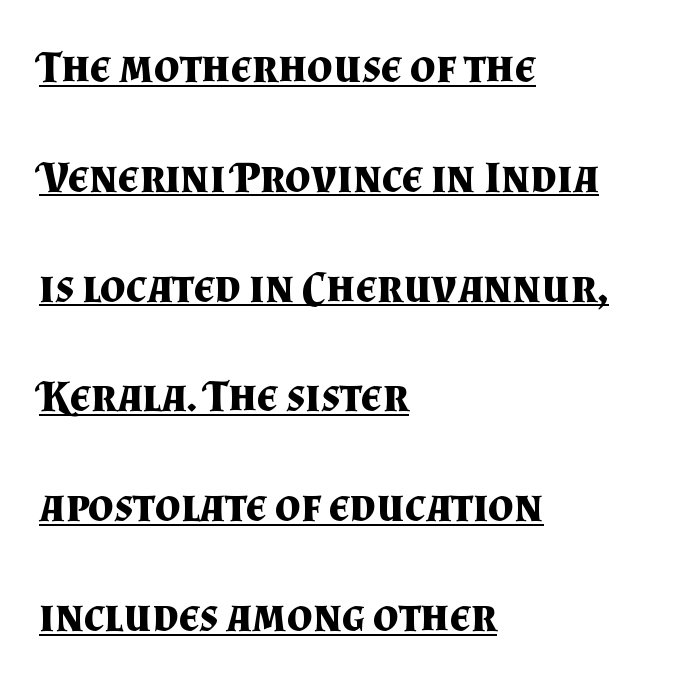
Q: Is the text bold? A: Yes.
Q: Is the text italic (slanted)? A: No, it is upright.
Q: Is the typeface a serif or a sans-serif typeface? A: Serif.
Q: Is the text underlined? A: Yes.
Q: How is the paragraph aligned? A: Left-aligned.
Q: Is the spacing between letters normal or unusually wide? A: Normal.
Q: Is the spacing between lines tight, normal or loose? A: Loose.
Q: Width (condensed, normal, or wide)? A: Normal.
Q: Stroke contrast? A: Medium.
Q: x-height? A: Small.
Q: Monospaced? A: No.
